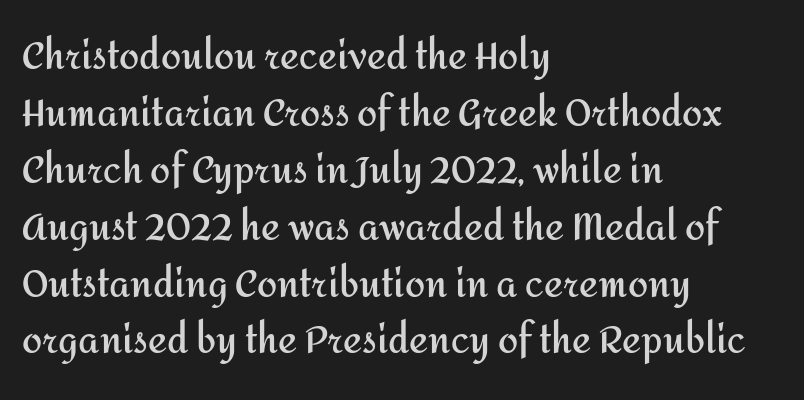
The image shows 36 px semibold sans-serif type, upright; set left-aligned, normal line spacing (1.58x), normal letter spacing, not underlined; medium stroke contrast and a medium x-height.
